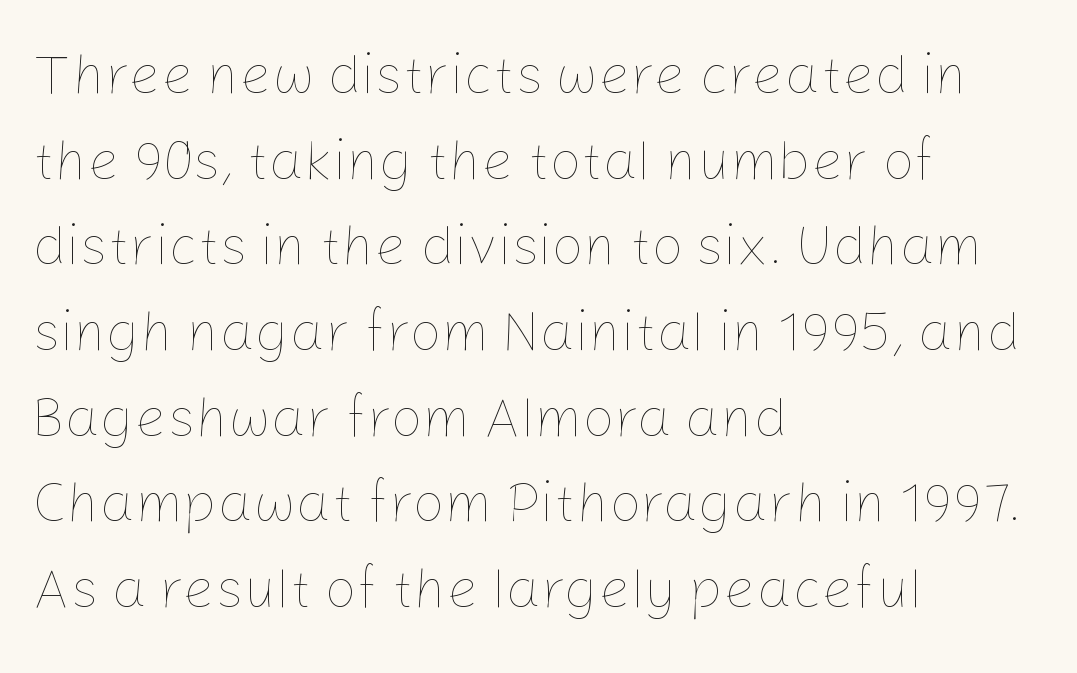
The image shows 56 px thin type, upright; set left-aligned, normal line spacing (1.53x), normal letter spacing, not underlined; low stroke contrast and a medium x-height.
